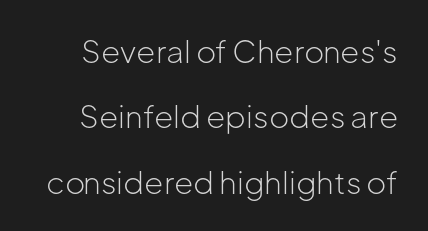
Descenders hang freely into open space. Proportional: the letters do not fall into vertical columns. Characters follow at the spacing the type designer built in. The specimen reads as upright at a glance. Stroke mass is kept to a normal reading level or below.
